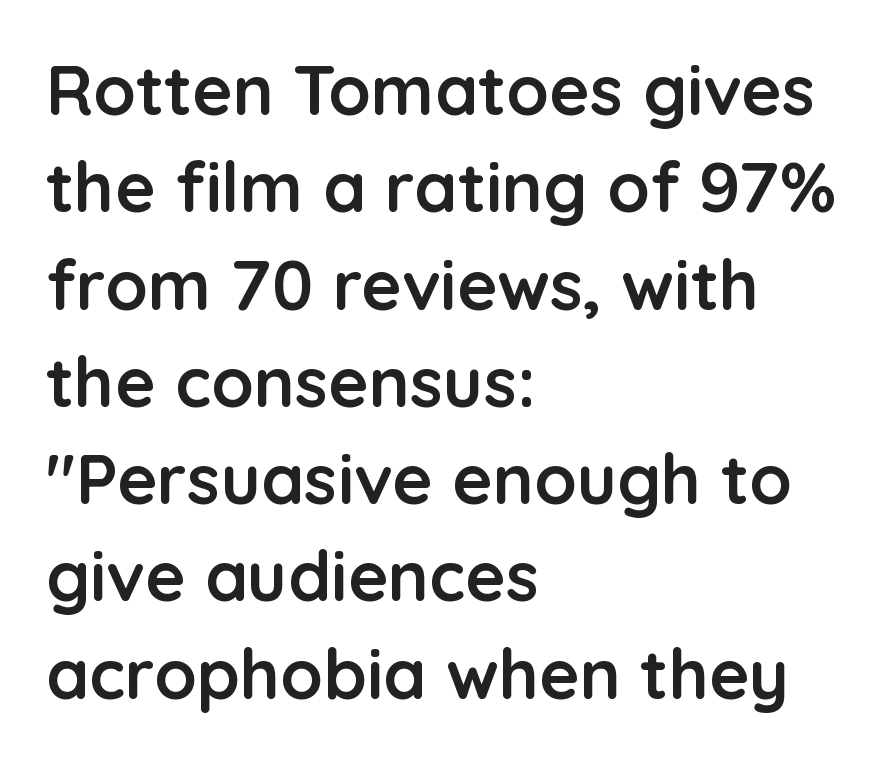
The image shows 69 px semibold sans-serif type, upright; set left-aligned, normal line spacing (1.41x), normal letter spacing, not underlined; low stroke contrast and a medium x-height.
